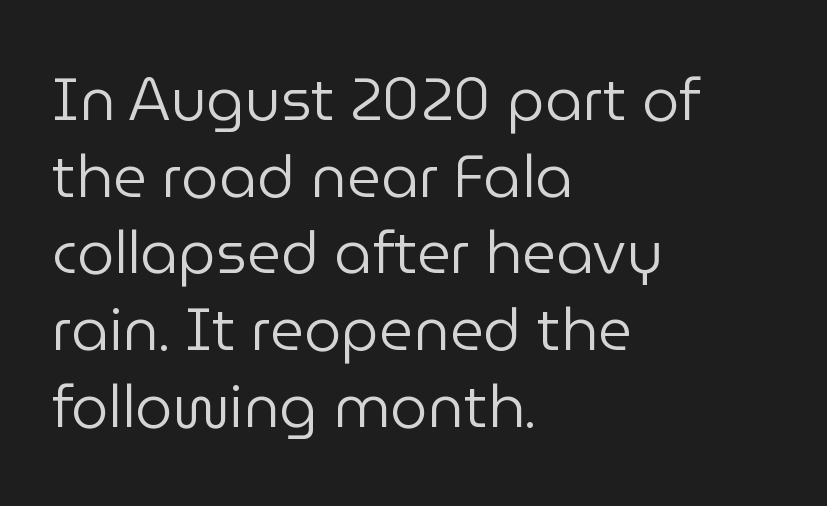
What kind of face is this? One without serifs — a sans. The designer left line spacing at the default. Descenders are the only things crossing below the line. The ragged edge is on the right, which tells us the setting is flush left. Think standard paragraph weight, or any step lighter than that.
